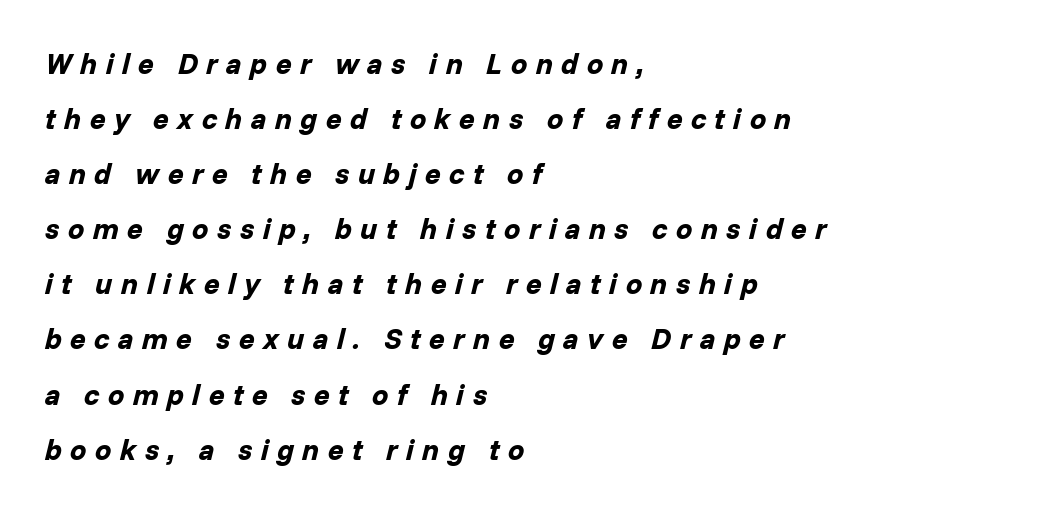
The image shows 29 px bold type, italic (leaning right); set left-aligned, loose line spacing (1.9x), unusually wide letter spacing (+0.29 em), not underlined; low stroke contrast and a medium x-height.
